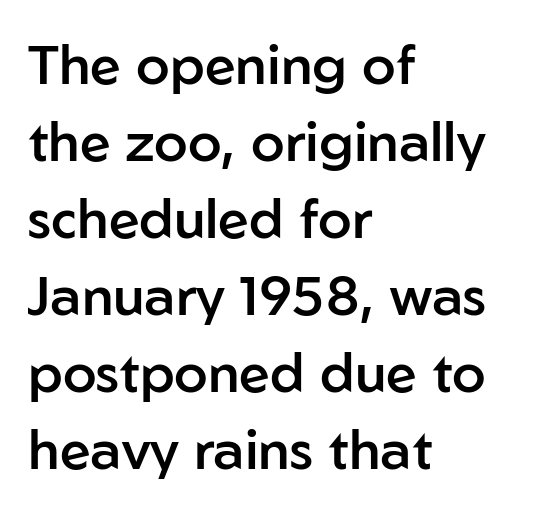
The image shows 55 px semibold sans-serif type, upright; set left-aligned, normal line spacing (1.4x), normal letter spacing, not underlined; low stroke contrast and a medium x-height.
